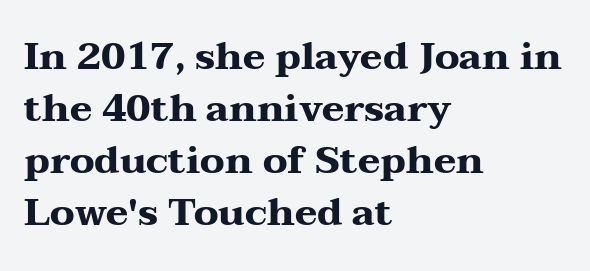
Q: Is the text bold? A: Yes.
Q: Is the text italic (slanted)? A: No, it is upright.
Q: Is the typeface a serif or a sans-serif typeface? A: Serif.
Q: Is the text underlined? A: No.
Q: How is the paragraph aligned? A: Left-aligned.
Q: Is the spacing between letters normal or unusually wide? A: Normal.
Q: Is the spacing between lines tight, normal or loose? A: Normal.
Q: Width (condensed, normal, or wide)? A: Wide.
Q: Stroke contrast? A: Medium.
Q: x-height? A: Medium.
Q: Monospaced? A: No.
